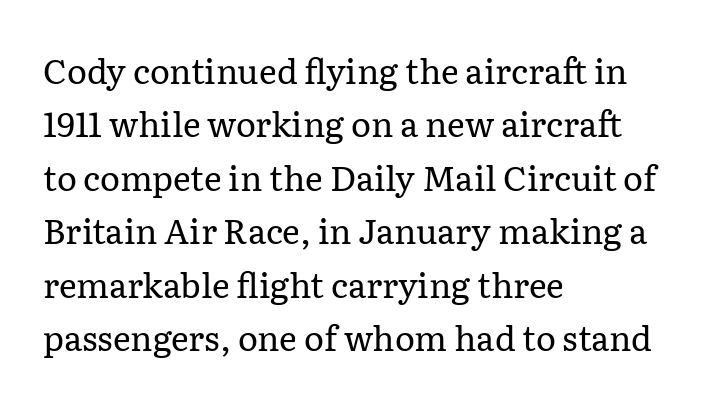
{"serif": "yes", "italic": "no", "bold": "no", "weight": "regular", "width": "normal", "stroke_contrast": "low", "x_height": "medium", "monospaced": "no", "underline": "no", "align": "left", "line_spacing": "normal", "line_spacing_ratio": 1.57, "letter_spacing": "normal", "letter_spacing_em": 0.0, "glyph_px": 34}
